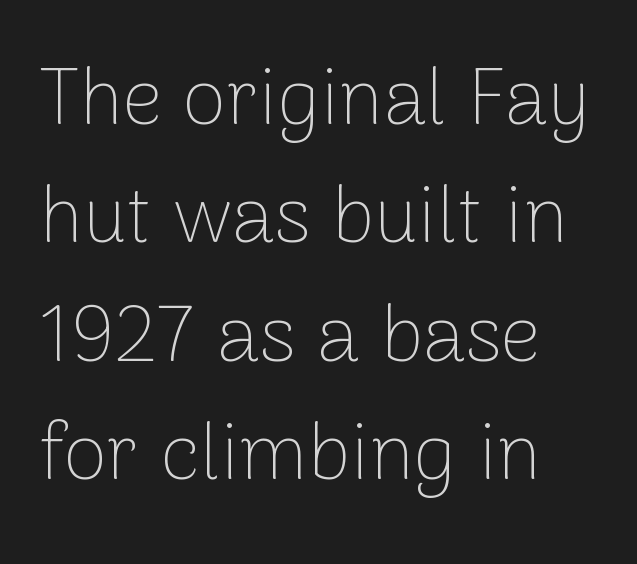
The image shows 79 px thin sans-serif type, upright; set left-aligned, normal line spacing (1.5x), normal letter spacing, not underlined; low stroke contrast and a medium x-height.
